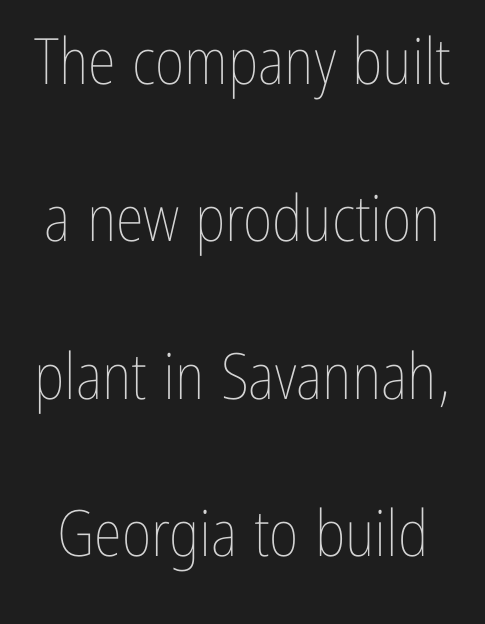
The image shows 64 px thin, condensed type, upright; set loose line spacing (2.46x), normal letter spacing, not underlined; low stroke contrast and a medium x-height.
